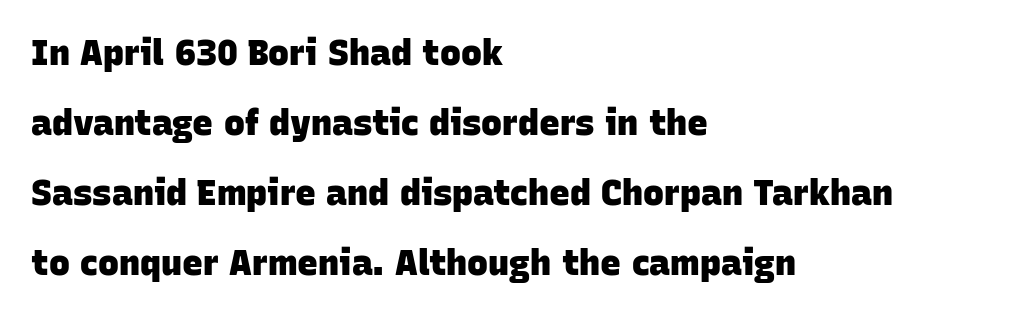
Underline: absent. Is the block centered? No — it sits flush against the left margin. Do the characters align in a grid? No, the font is proportional. The line-height multiplier appears high, well above default. This rendering leaves character spacing at its baseline value.
